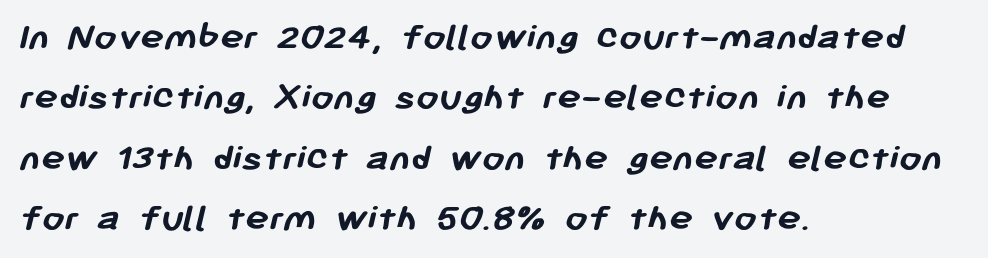
{"serif": "no", "bold": "yes", "weight": "semibold", "width": "normal", "stroke_contrast": "low", "x_height": "medium", "monospaced": "no", "underline": "no", "align": "left", "line_spacing": "normal", "line_spacing_ratio": 1.51, "letter_spacing": "normal", "letter_spacing_em": 0.0, "glyph_px": 40}
